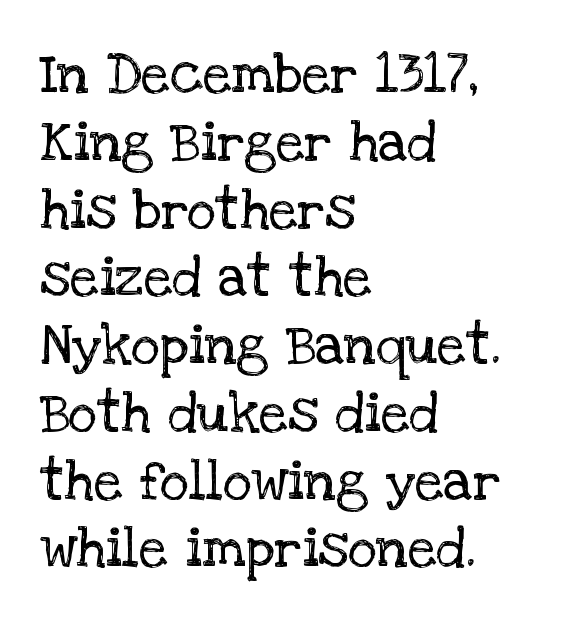
{"serif": "yes", "italic": "no", "bold": "no", "weight": "regular", "width": "normal", "stroke_contrast": "low", "x_height": "large", "monospaced": "no", "underline": "no", "align": "left", "line_spacing_ratio": 1.21, "letter_spacing": "normal", "letter_spacing_em": 0.0, "glyph_px": 56}
